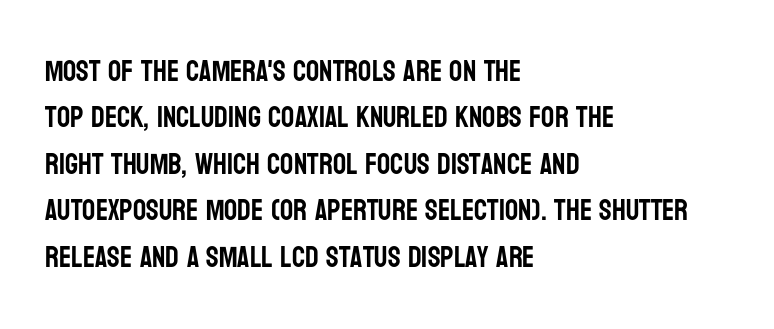
The block of text has a typical density, with ordinary space between rows. Upright lettering throughout. A clean baseline with only descenders dipping below it. Do the characters align in a grid? No, the font is proportional. Typeset ragged right — the left edge is the straight one.
